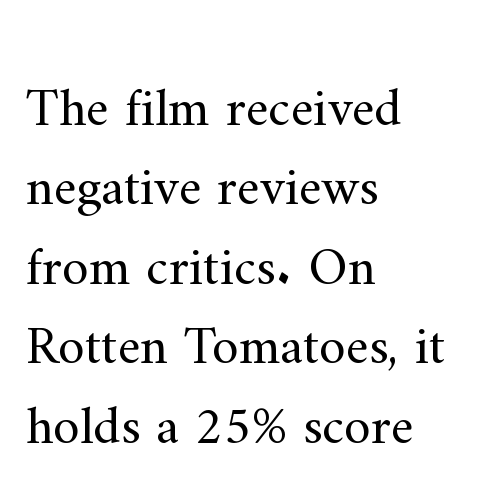
The image shows 54 px regular-weight serif type, upright; set left-aligned, normal line spacing (1.47x), normal letter spacing, not underlined; medium stroke contrast and a small x-height.
